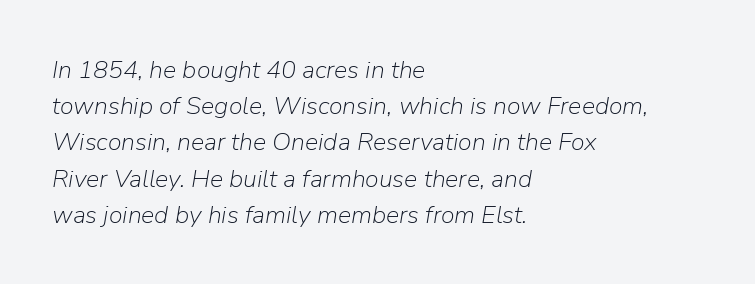
Q: Is the text bold? A: No.
Q: Is the text italic (slanted)? A: Yes, it leans right by about 9 degrees.
Q: Is the text underlined? A: No.
Q: How is the paragraph aligned? A: Left-aligned.
Q: Is the spacing between letters normal or unusually wide? A: Normal.
Q: Is the spacing between lines tight, normal or loose? A: Normal.
